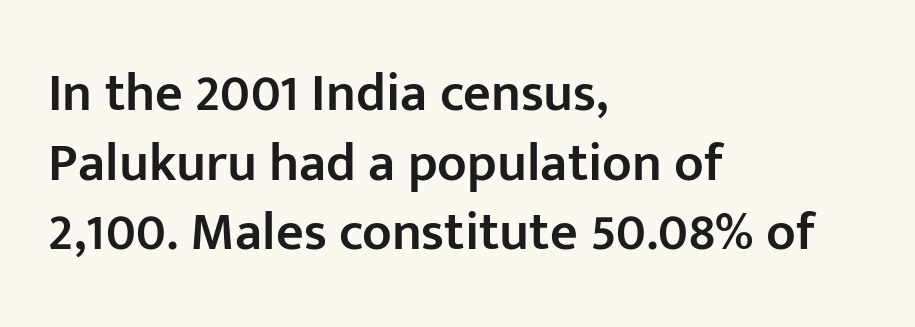
Q: Is the text bold? A: Semi-bold.
Q: Is the text italic (slanted)? A: No, it is upright.
Q: Is the typeface a serif or a sans-serif typeface? A: Sans-serif.
Q: Is the text underlined? A: No.
Q: How is the paragraph aligned? A: Left-aligned.
Q: Is the spacing between letters normal or unusually wide? A: Normal.
Q: Is the spacing between lines tight, normal or loose? A: Normal.
Q: Width (condensed, normal, or wide)? A: Normal.
Q: Stroke contrast? A: Low.
Q: x-height? A: Medium.
Q: Monospaced? A: No.
